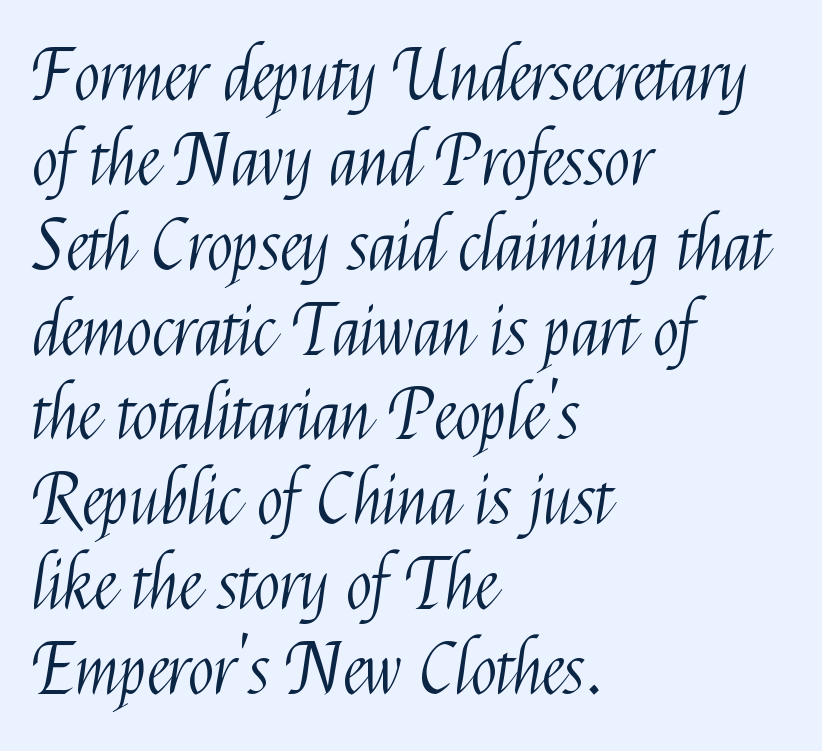
Is the type heavy? It reads as light-to-regular instead. The string is rendered with underlining switched off. Serifs: no, the terminals of the letterforms are clean. The type is set solid horizontally, with unmodified tracking. Varying glyph widths throughout — classic text-font behaviour.
